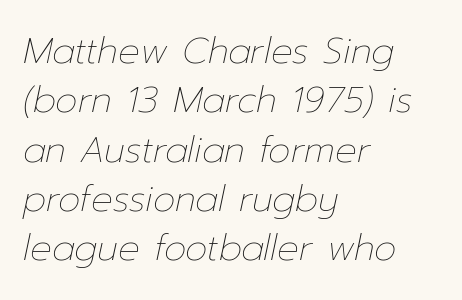
{"italic": "yes", "lean": "right", "slant_degrees": 12, "bold": "no", "weight": "thin", "width": "normal", "stroke_contrast": "low", "x_height": "medium", "monospaced": "no", "underline": "no", "align": "left", "line_spacing": "normal", "line_spacing_ratio": 1.37, "letter_spacing": "normal", "letter_spacing_em": 0.0, "glyph_px": 36}
